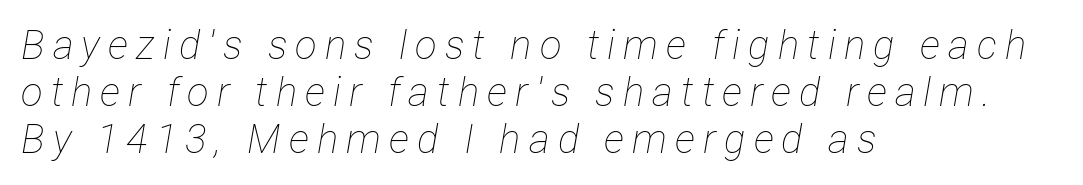
Weight: in the light-to-regular range. The passage is arranged the way most books set body copy — flush left. Each letter keeps its own natural width here, so spacing adapts to shape. Here the glyphs are tracked loosely, breaking word shapes into spaced letters. Nobody drew a line under any word here. The whole block is typeset with a tilt.
